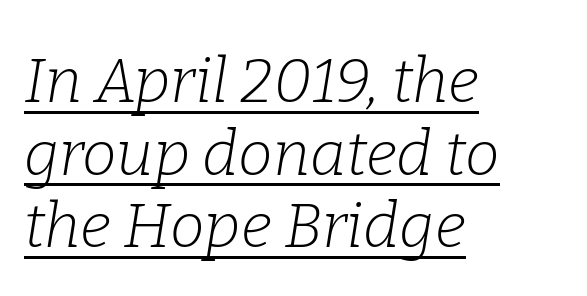
Q: Is the text bold? A: No.
Q: Is the text italic (slanted)? A: Yes, it leans right by about 9 degrees.
Q: Is the typeface a serif or a sans-serif typeface? A: Serif.
Q: Is the text underlined? A: Yes.
Q: How is the paragraph aligned? A: Left-aligned.
Q: Is the spacing between letters normal or unusually wide? A: Normal.
Q: Width (condensed, normal, or wide)? A: Normal.
Q: Stroke contrast? A: Low.
Q: x-height? A: Medium.
Q: Monospaced? A: No.
